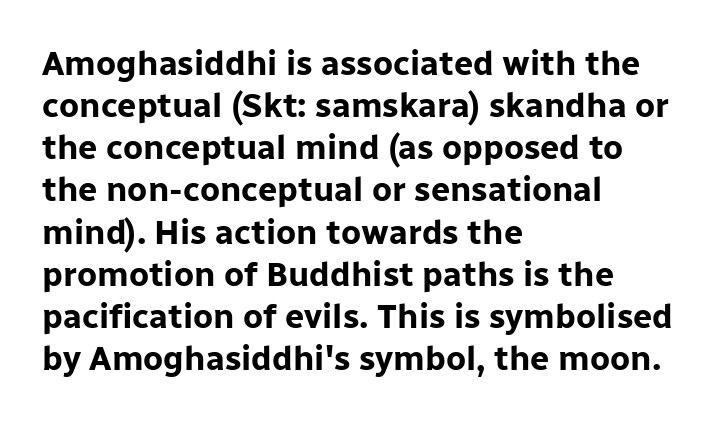
{"serif": "no", "italic": "no", "bold": "yes", "weight": "bold", "width": "normal", "stroke_contrast": "low", "x_height": "medium", "monospaced": "no", "underline": "no", "align": "left", "line_spacing_ratio": 1.24, "letter_spacing": "normal", "letter_spacing_em": 0.0, "glyph_px": 34}
